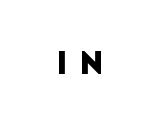
Q: Is the typeface a serif or a sans-serif typeface? A: Sans-serif.
Q: Is the text underlined? A: No.
Q: Is the spacing between letters normal or unusually wide? A: Unusually wide.
Q: Width (condensed, normal, or wide)? A: Normal.
Q: Stroke contrast? A: Low.
Q: x-height? A: Large.
Q: Monospaced? A: No.
